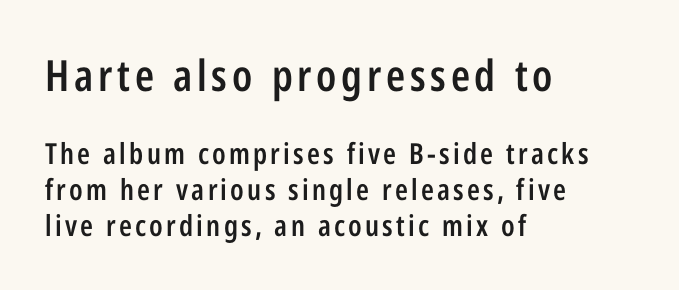
You could not count columns in this text — the font is proportionally spaced. Alignment: flush left. Just letters on the line, the space beneath them empty. Slightly chunky letters — semibold, I'd say, not full bold. These lines were composed using upright roman letters. Size contrast runs from large at the top to small at the bottom.
